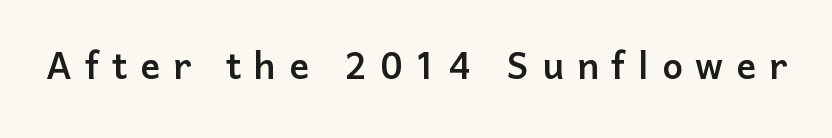
Q: Is the text italic (slanted)? A: No, it is upright.
Q: Is the typeface a serif or a sans-serif typeface? A: Sans-serif.
Q: Is the text underlined? A: No.
Q: Is the spacing between letters normal or unusually wide? A: Unusually wide.
Q: Width (condensed, normal, or wide)? A: Normal.
Q: Stroke contrast? A: Low.
Q: x-height? A: Medium.
Q: Monospaced? A: No.
